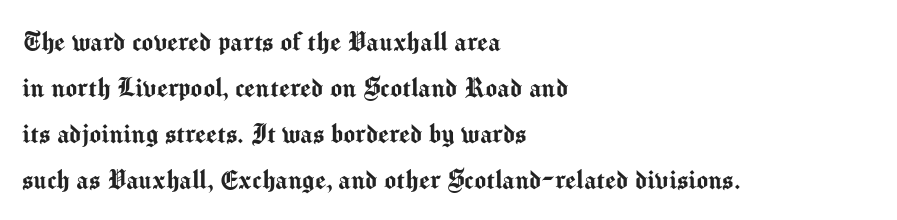
{"serif": "no", "italic": "no", "width": "normal", "stroke_contrast": "medium", "x_height": "medium", "monospaced": "no", "underline": "no", "align": "left", "line_spacing": "normal", "line_spacing_ratio": 1.48, "letter_spacing": "normal", "letter_spacing_em": 0.0, "glyph_px": 31}
